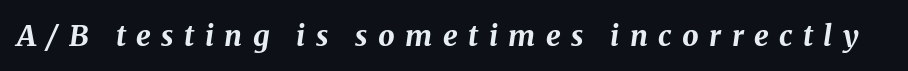
Q: Is the text bold? A: Yes.
Q: Is the text italic (slanted)? A: Yes, it leans right by about 8 degrees.
Q: Is the text underlined? A: No.
Q: Is the spacing between letters normal or unusually wide? A: Unusually wide.
Q: Width (condensed, normal, or wide)? A: Normal.
Q: Stroke contrast? A: Medium.
Q: x-height? A: Medium.
Q: Monospaced? A: No.
